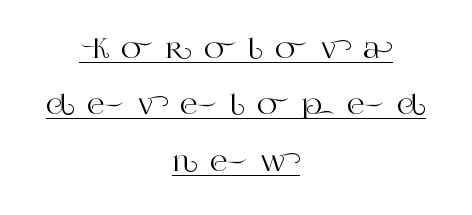
The image shows 27 px text type, upright; set centered, loose line spacing (2.09x), unusually wide letter spacing (+0.45 em), underlined.
